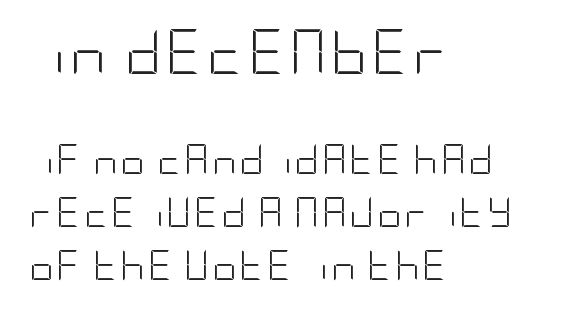
The image shows 45 px light, condensed sans-serif type, upright; set left-aligned, line spacing 1.76x, not underlined; the first (top) block is 1.5x larger; low stroke contrast and a large x-height.
